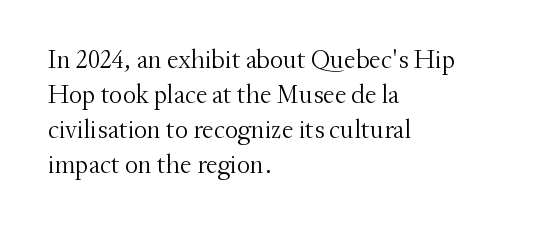
The image shows 26 px text type, upright; set left-aligned, normal line spacing (1.35x), normal letter spacing, not underlined.
